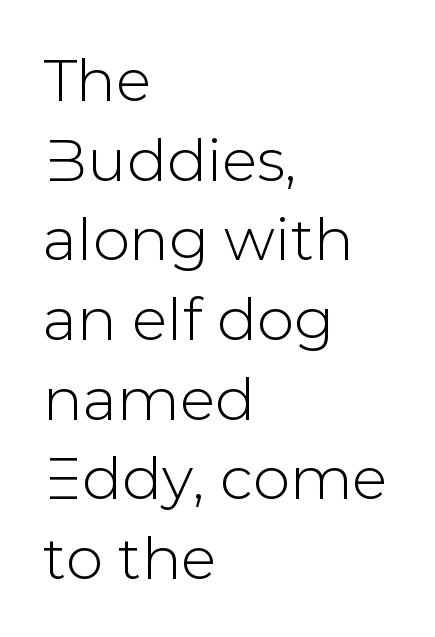
The image shows 59 px sans-serif type, upright; set left-aligned, normal line spacing (1.35x), normal letter spacing, not underlined; low stroke contrast and a medium x-height.
